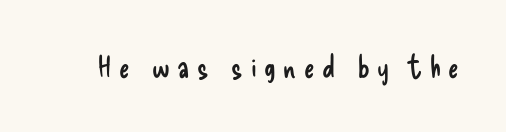
Q: Is the text bold? A: No.
Q: Is the text italic (slanted)? A: No, it is upright.
Q: Is the typeface a serif or a sans-serif typeface? A: Sans-serif.
Q: Is the text underlined? A: No.
Q: Is the spacing between letters normal or unusually wide? A: Unusually wide.
Q: Width (condensed, normal, or wide)? A: Condensed.
Q: Stroke contrast? A: Low.
Q: x-height? A: Small.
Q: Monospaced? A: No.
